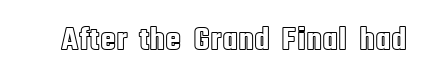
Rendered with straight, roman letterforms. The rendering uses natural spacing where letterforms have individual widths. The letterforms sit shoulder to shoulder at normal distance. Each row of text sits above clean, open space.
